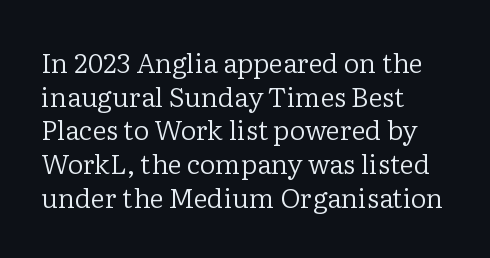
Whoever set this chose a conventional vertical rhythm. Each stroke keeps to a modest, everyday thickness or less. Is there any slant? The stems are plumb. Any mark beneath the type? The region is blank. Horizontal alignment here is leftward, the default for most running prose.
